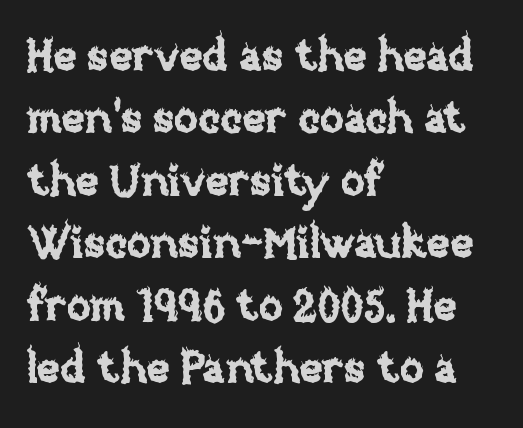
Successive baselines arrive at the customary interval. It's the straight-up-and-down kind of type. Each letter keeps its own natural width here, so spacing adapts to shape. Letter spacing: default. This rendering uses left alignment, leaving the right contour irregular. Any mark beneath the type? The region is blank.
